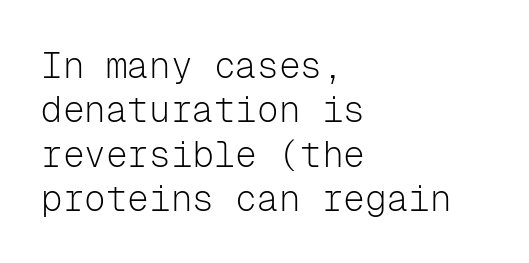
The image shows 36 px light sans-serif type, upright, monospaced; set left-aligned, line spacing 1.23x, normal letter spacing, not underlined; low stroke contrast and a medium x-height.
